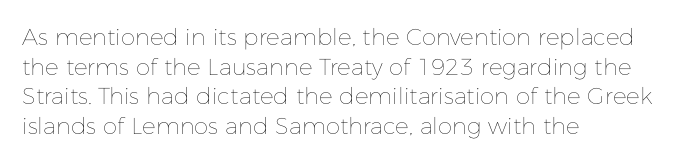
Q: Is the text bold? A: No.
Q: Is the text italic (slanted)? A: No, it is upright.
Q: Is the text underlined? A: No.
Q: How is the paragraph aligned? A: Left-aligned.
Q: Is the spacing between letters normal or unusually wide? A: Normal.
Q: Is the spacing between lines tight, normal or loose? A: Normal.
